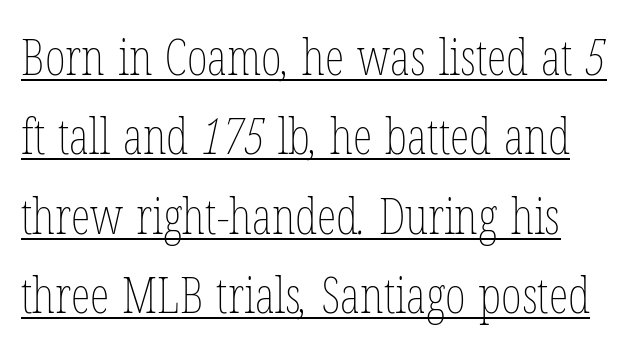
Q: Is the text bold? A: No.
Q: Is the text underlined? A: Yes.
Q: Is the spacing between letters normal or unusually wide? A: Normal.
Q: Is the spacing between lines tight, normal or loose? A: Normal.
Q: Width (condensed, normal, or wide)? A: Condensed.
Q: Stroke contrast? A: Low.
Q: x-height? A: Medium.
Q: Monospaced? A: No.
